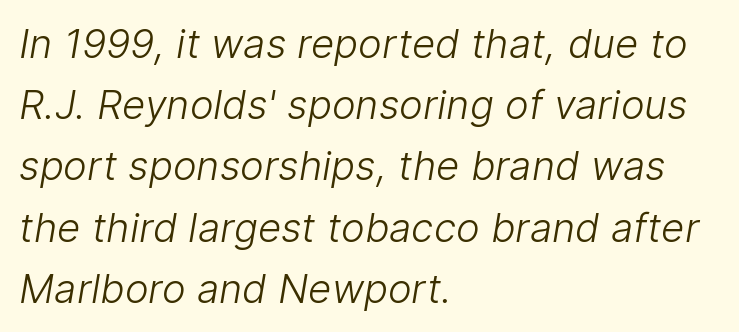
Q: Is the text bold? A: No.
Q: Is the typeface a serif or a sans-serif typeface? A: Sans-serif.
Q: Is the text underlined? A: No.
Q: How is the paragraph aligned? A: Left-aligned.
Q: Is the spacing between letters normal or unusually wide? A: Normal.
Q: Is the spacing between lines tight, normal or loose? A: Normal.
Q: Width (condensed, normal, or wide)? A: Normal.
Q: Stroke contrast? A: Low.
Q: x-height? A: Medium.
Q: Monospaced? A: No.
